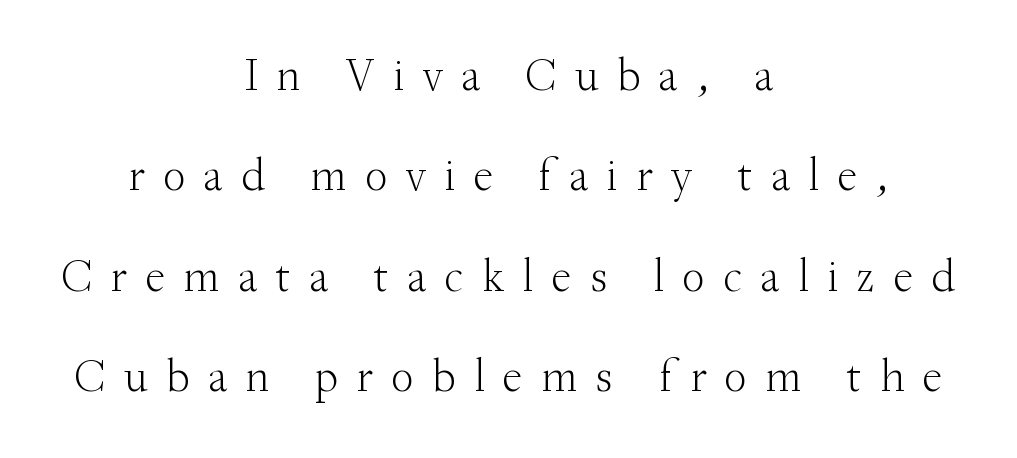
The image shows 46 px light serif type, upright; set centered, loose line spacing (2.18x), unusually wide letter spacing (+0.39 em), not underlined; medium stroke contrast and a small x-height.
